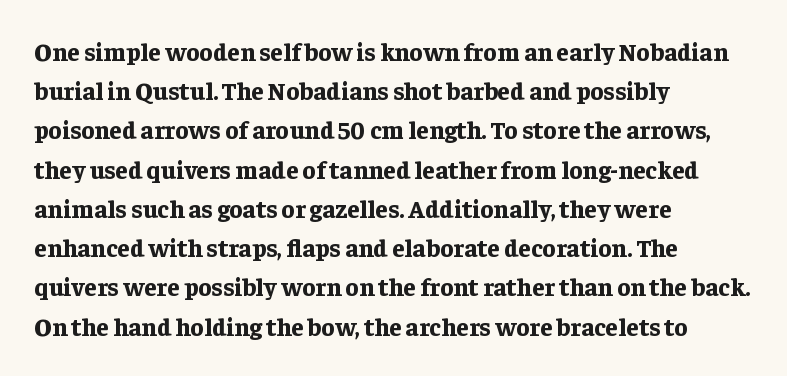
{"italic": "no", "bold": "yes", "underline": "no", "align": "left", "line_spacing": "normal", "line_spacing_ratio": 1.57, "letter_spacing": "normal", "letter_spacing_em": 0.0, "glyph_px": 25}
